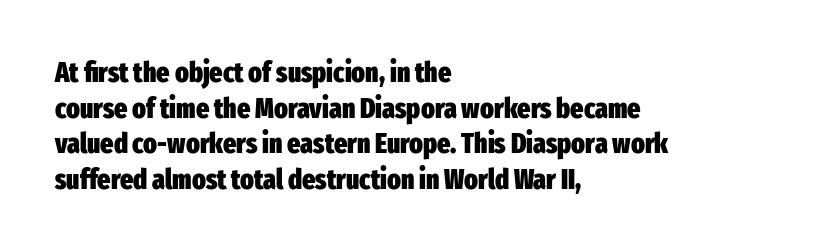
{"serif": "no", "italic": "no", "bold": "yes", "weight": "heavy", "width": "condensed", "stroke_contrast": "low", "x_height": "medium", "monospaced": "no", "underline": "no", "align": "left", "line_spacing": "normal", "line_spacing_ratio": 1.27, "letter_spacing": "normal", "letter_spacing_em": 0.0, "glyph_px": 28}
